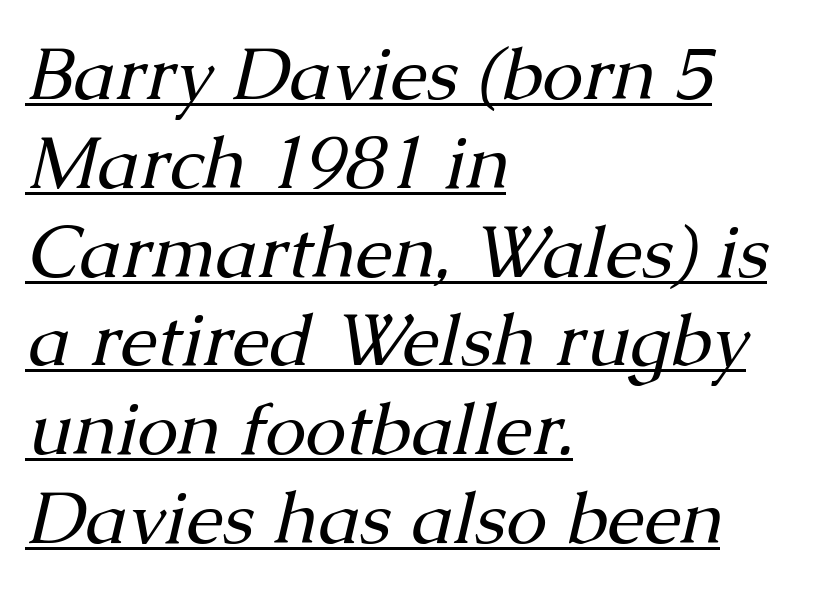
Q: Is the text bold? A: No.
Q: Is the text italic (slanted)? A: Yes, it leans right by about 13 degrees.
Q: Is the typeface a serif or a sans-serif typeface? A: Serif.
Q: Is the text underlined? A: Yes.
Q: How is the paragraph aligned? A: Left-aligned.
Q: Is the spacing between letters normal or unusually wide? A: Normal.
Q: Width (condensed, normal, or wide)? A: Normal.
Q: Stroke contrast? A: Medium.
Q: x-height? A: Medium.
Q: Monospaced? A: No.
